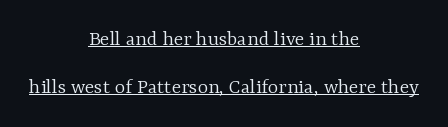
The line texture is even and compact thanks to regular tracking. Loosely led — the rows are spread out. Is the stroke heavy? The answer is a plain regular-or-lighter. If you drew a line through each stem, it would be perfectly vertical. Typeset on center — no edge is straight. Each line of the rendering has a horizontal stroke beneath the glyphs.
